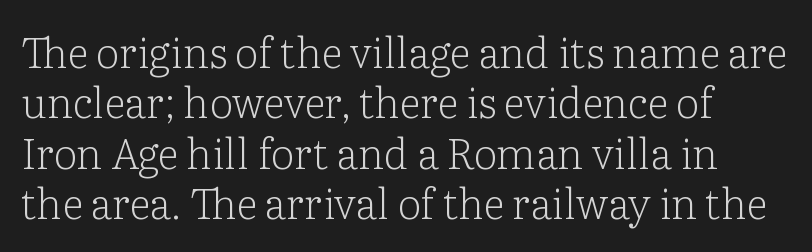
Is this a fixed-width face? No — the glyphs have proportional, varying widths. No extra ink here — the face is not bold. The foot of each line stays bare and open. Nobody touched the tracking dial on this one. Typeset ragged right — the left edge is the straight one.
